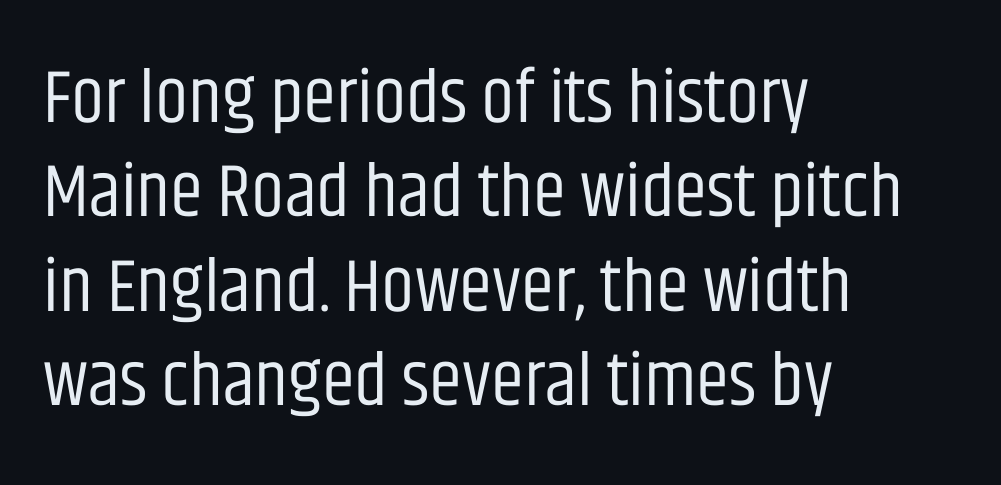
Notice how the stems are strictly vertical — no italics here. Each letter keeps its own natural width here, so spacing adapts to shape. Casual observation: everything's shoved over to the left. Each new line begins a customary step beneath the previous one.
